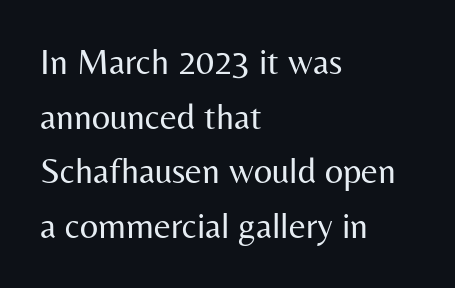
{"serif": "no", "italic": "no", "bold": "no", "weight": "regular", "width": "normal", "stroke_contrast": "medium", "x_height": "medium", "monospaced": "no", "underline": "no", "align": "left", "line_spacing": "normal", "line_spacing_ratio": 1.52, "letter_spacing": "normal", "letter_spacing_em": 0.0, "glyph_px": 36}
